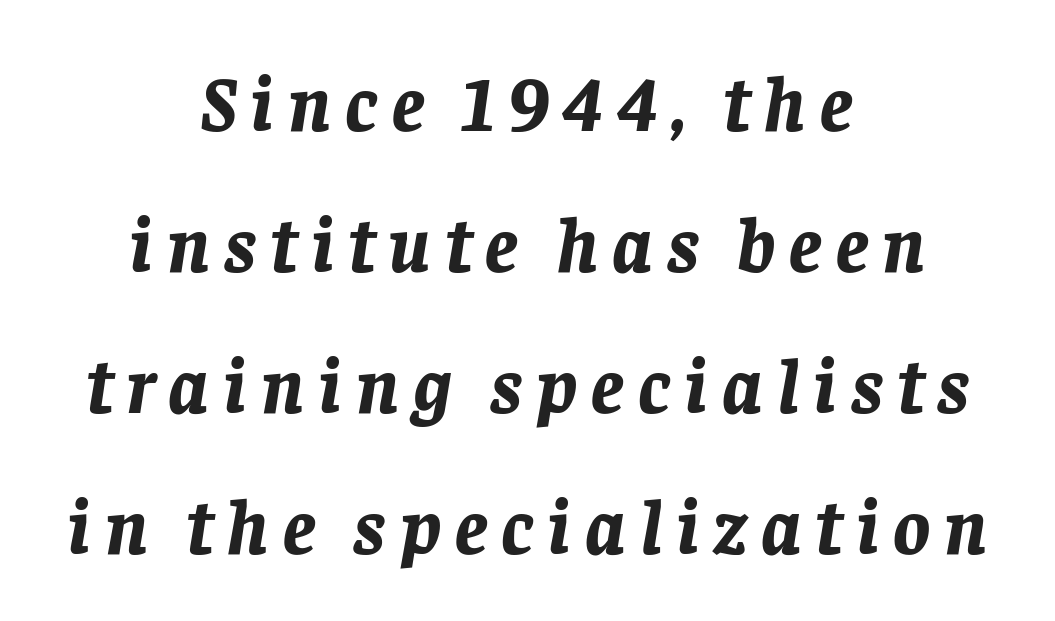
A centered setting, common on invitations and titles, is used for this passage. You can tell it's italic because the verticals aren't actually vertical. The specimen omits any rule beneath the text block's lines. Heavy, bold letterforms. These lines are rendered in a variable-pitch font.
